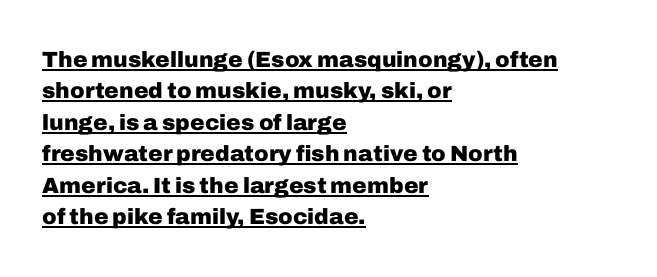
The image shows 22 px bold type, upright; set left-aligned, normal line spacing (1.43x), normal letter spacing, underlined.
